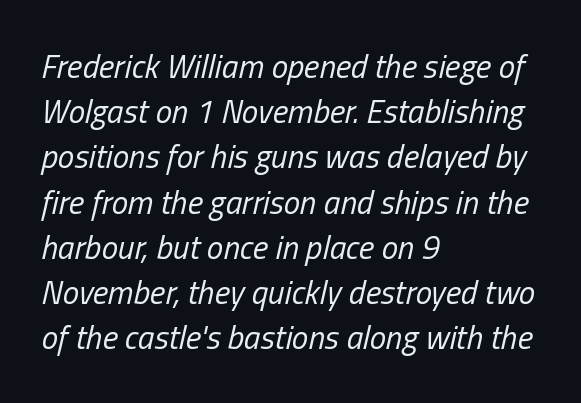
Q: Is the text bold? A: No.
Q: Is the text italic (slanted)? A: Yes, it leans right by about 13 degrees.
Q: Is the text underlined? A: No.
Q: How is the paragraph aligned? A: Left-aligned.
Q: Is the spacing between letters normal or unusually wide? A: Normal.
Q: Is the spacing between lines tight, normal or loose? A: Normal.
Q: Width (condensed, normal, or wide)? A: Condensed.
Q: Stroke contrast? A: Low.
Q: x-height? A: Medium.
Q: Monospaced? A: No.
